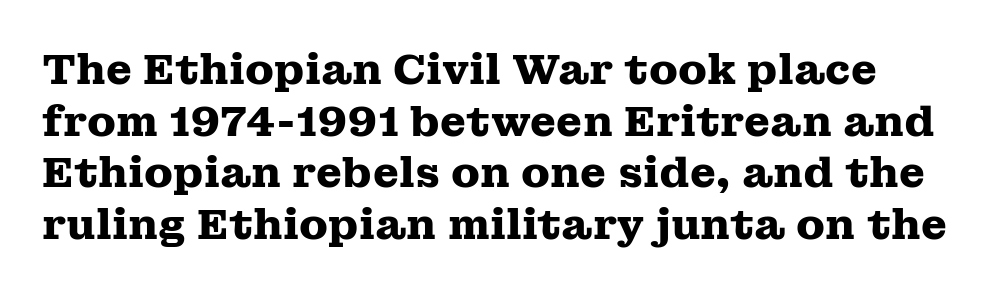
{"serif": "yes", "italic": "no", "bold": "yes", "weight": "heavy", "width": "wide", "stroke_contrast": "medium", "x_height": "medium", "monospaced": "no", "underline": "no", "line_spacing_ratio": 1.23, "letter_spacing": "normal", "letter_spacing_em": 0.0, "glyph_px": 42}
